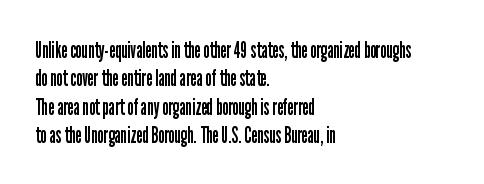
Q: Is the text bold? A: No.
Q: Is the text italic (slanted)? A: No, it is upright.
Q: Is the text underlined? A: No.
Q: How is the paragraph aligned? A: Left-aligned.
Q: Is the spacing between letters normal or unusually wide? A: Normal.
